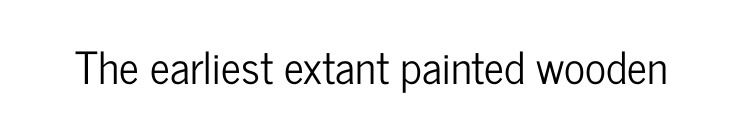
The image shows 44 px condensed sans-serif type, upright; set normal letter spacing, not underlined; low stroke contrast and a medium x-height.
